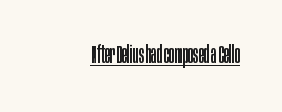
The image shows 25 px text type, upright; set normal letter spacing, underlined.
